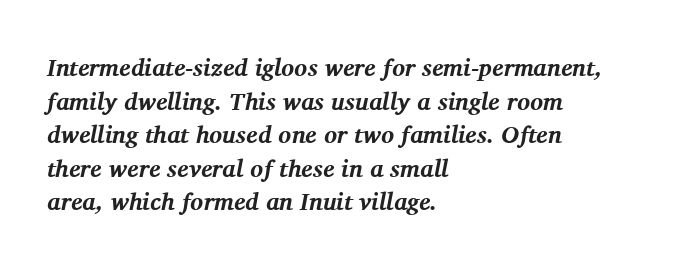
Q: Is the text bold? A: Yes.
Q: Is the text italic (slanted)? A: Yes, it leans right by about 11 degrees.
Q: Is the text underlined? A: No.
Q: How is the paragraph aligned? A: Left-aligned.
Q: Is the spacing between letters normal or unusually wide? A: Normal.
Q: Is the spacing between lines tight, normal or loose? A: Normal.
